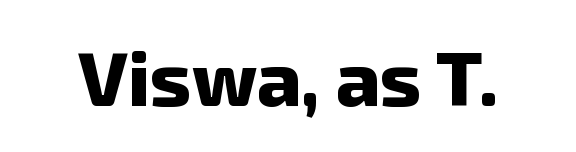
Q: Is the text bold? A: Yes.
Q: Is the typeface a serif or a sans-serif typeface? A: Sans-serif.
Q: Is the text underlined? A: No.
Q: Is the spacing between letters normal or unusually wide? A: Normal.
Q: Width (condensed, normal, or wide)? A: Normal.
Q: Stroke contrast? A: Low.
Q: x-height? A: Medium.
Q: Monospaced? A: No.
